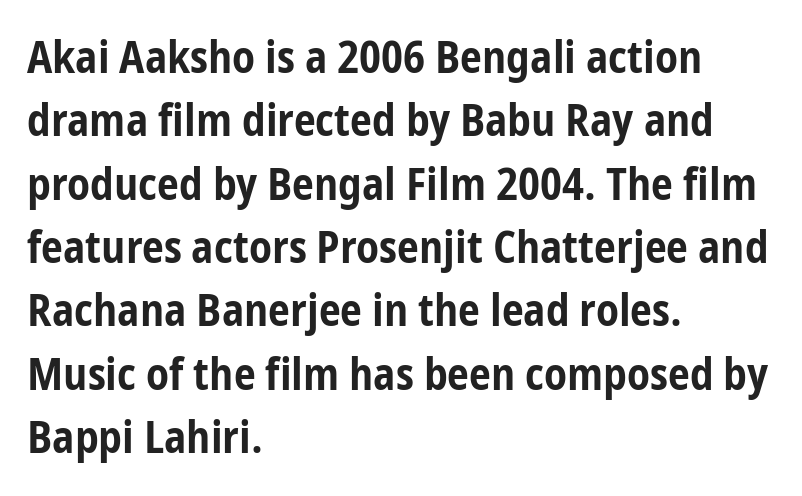
{"serif": "no", "italic": "no", "bold": "yes", "weight": "bold", "width": "condensed", "stroke_contrast": "low", "x_height": "medium", "monospaced": "no", "underline": "no", "align": "left", "line_spacing": "normal", "line_spacing_ratio": 1.44, "letter_spacing": "normal", "letter_spacing_em": 0.0, "glyph_px": 44}
